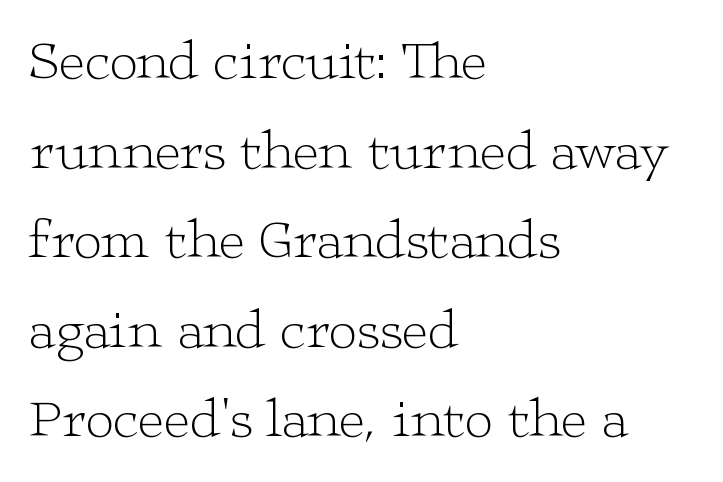
Q: Is the text bold? A: No.
Q: Is the text italic (slanted)? A: No, it is upright.
Q: Is the typeface a serif or a sans-serif typeface? A: Serif.
Q: Is the text underlined? A: No.
Q: How is the paragraph aligned? A: Left-aligned.
Q: Is the spacing between letters normal or unusually wide? A: Normal.
Q: Is the spacing between lines tight, normal or loose? A: Normal.
Q: Width (condensed, normal, or wide)? A: Wide.
Q: Stroke contrast? A: Low.
Q: x-height? A: Medium.
Q: Monospaced? A: No.
